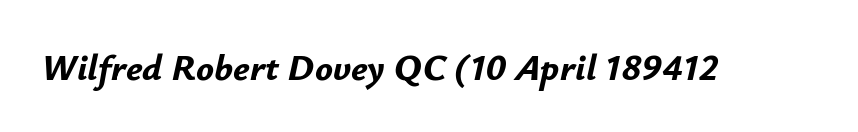
Lines of text with bare space underneath. Slanted lettering throughout. Observe the ordinary spacing: letters are neighbours, not strangers. The passage shown is emphatically bold. The letters advance in unequal steps, a hallmark of proportional type.
